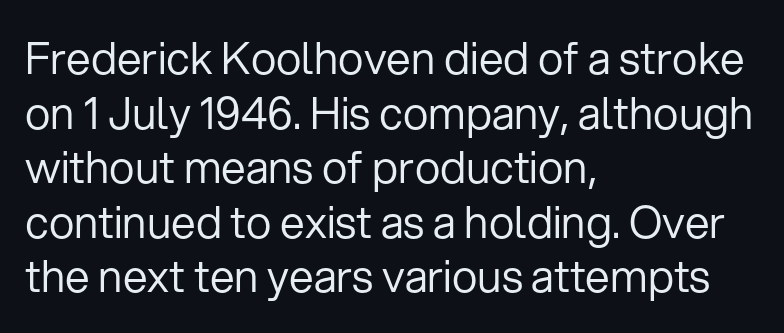
The letters stand upright; this is a roman face. Regarding serifs, this sample does without them. Descenders hang freely into open space. Leftover space on each line is placed entirely after the last word.
